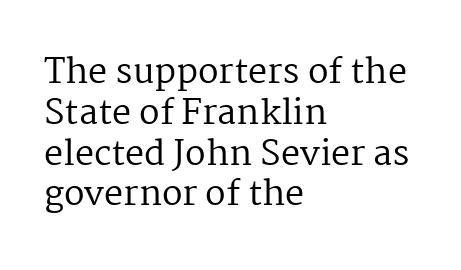
Q: Is the text bold? A: No.
Q: Is the text italic (slanted)? A: No, it is upright.
Q: Is the typeface a serif or a sans-serif typeface? A: Serif.
Q: Is the text underlined? A: No.
Q: How is the paragraph aligned? A: Left-aligned.
Q: Is the spacing between letters normal or unusually wide? A: Normal.
Q: Width (condensed, normal, or wide)? A: Normal.
Q: Stroke contrast? A: Medium.
Q: x-height? A: Medium.
Q: Monospaced? A: No.
